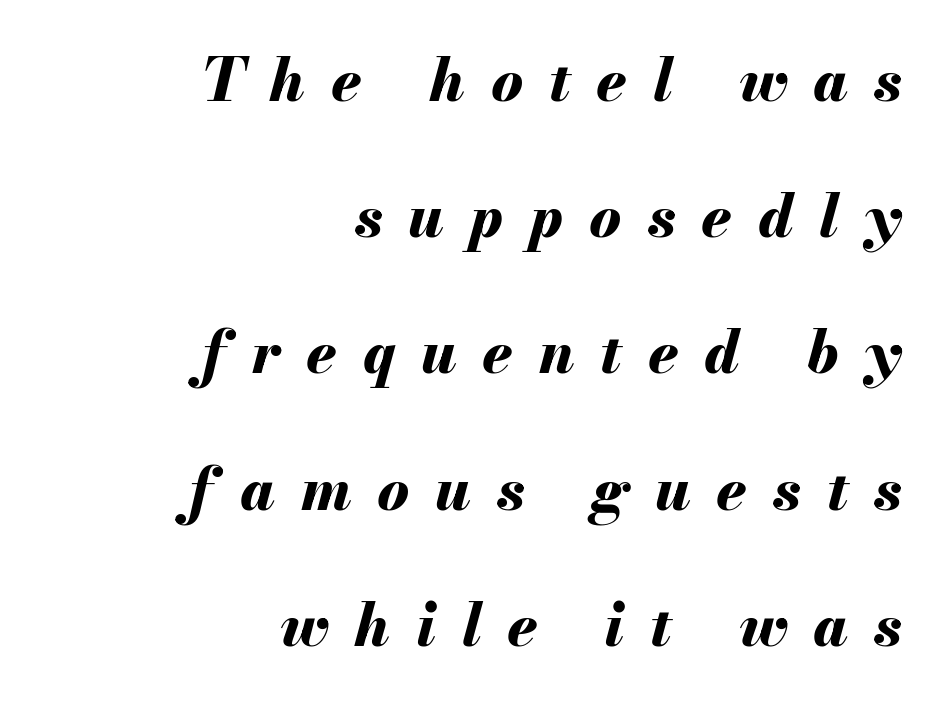
The image shows 60 px bold type, italic (leaning right); set right-aligned, loose line spacing (2.27x), unusually wide letter spacing (+0.43 em), not underlined; medium stroke contrast and a small x-height.
